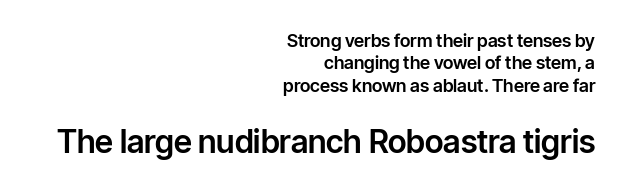
Q: Is the text italic (slanted)? A: No, it is upright.
Q: Is the typeface a serif or a sans-serif typeface? A: Sans-serif.
Q: Is the text underlined? A: No.
Q: How is the paragraph aligned? A: Right-aligned.
Q: Is the spacing between letters normal or unusually wide? A: Normal.
Q: Which block of text is set in a larger size, the first (top) or the second (bottom)? A: The second (bottom) one.
Q: Width (condensed, normal, or wide)? A: Normal.
Q: Stroke contrast? A: Low.
Q: x-height? A: Medium.
Q: Monospaced? A: No.
